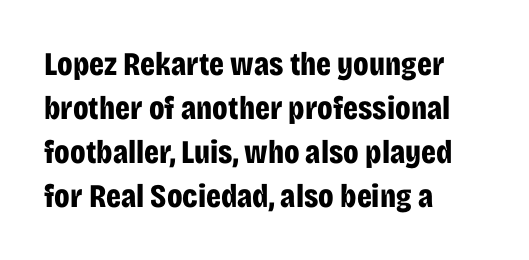
This sample uses an upright cut, with every glyph sitting square on the baseline. The text block is weighted toward the left margin, trailing off unevenly rightward. You could not count columns in this text — the font is proportionally spaced. The glyphs have the mass of a bold cut. Nothing sits at the stroke ends, so this counts as sans-serif. The line texture is even and compact thanks to regular tracking.
